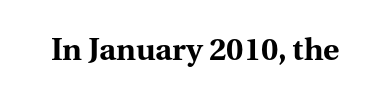
Q: Is the text bold? A: Yes.
Q: Is the text italic (slanted)? A: No, it is upright.
Q: Is the typeface a serif or a sans-serif typeface? A: Serif.
Q: Is the text underlined? A: No.
Q: Is the spacing between letters normal or unusually wide? A: Normal.
Q: Width (condensed, normal, or wide)? A: Normal.
Q: Stroke contrast? A: Medium.
Q: x-height? A: Medium.
Q: Monospaced? A: No.
